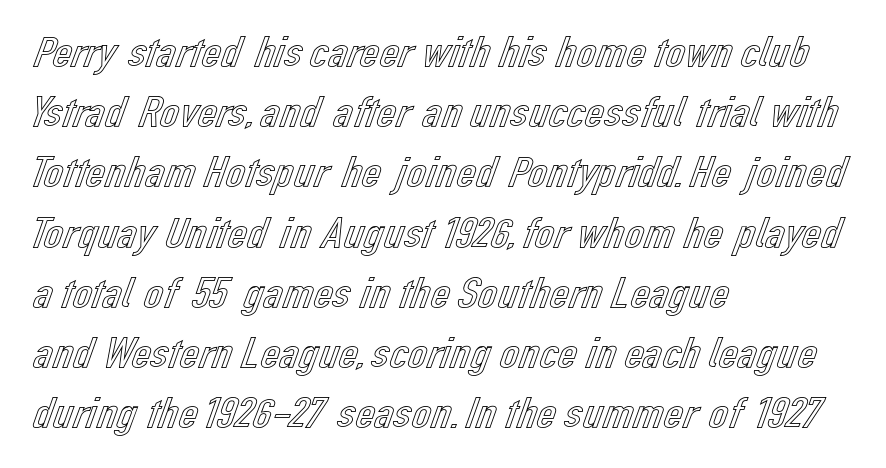
The image shows 43 px text type; set left-aligned, normal line spacing (1.4x), normal letter spacing, not underlined; a medium x-height.
